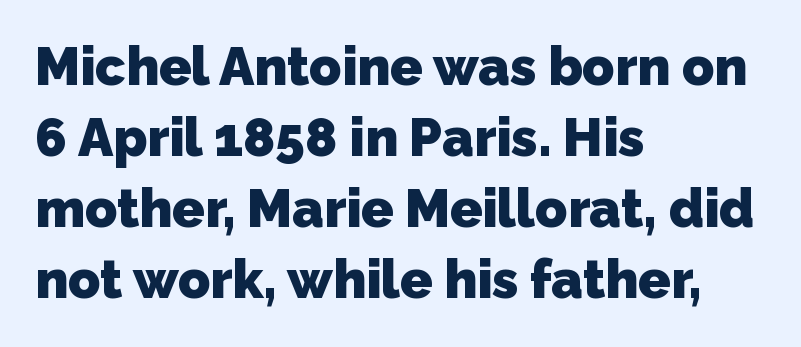
Each letter's strokes conclude bluntly, with no projecting serifs. You could not count columns in this text — the font is proportionally spaced. Does the copy run flush right? No — it runs flush left. Default kerning and tracking; the words read as compact shapes. Plain, unruled lines of type. Strong, thick strokes mark this as bold type.
